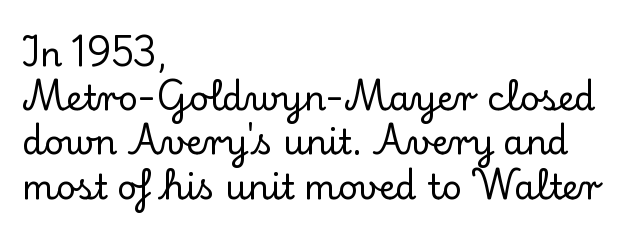
{"serif": "yes", "italic": "no", "width": "normal", "stroke_contrast": "low", "x_height": "small", "monospaced": "no", "underline": "no", "align": "left", "line_spacing": "normal", "line_spacing_ratio": 1.3, "letter_spacing": "normal", "letter_spacing_em": 0.0, "glyph_px": 34}
